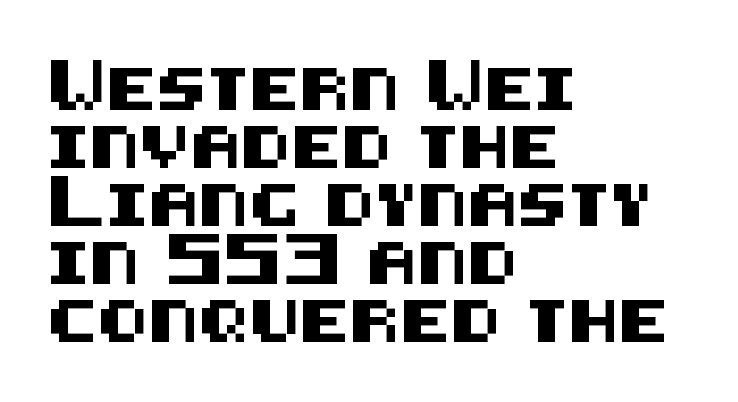
The image shows 42 px sans-serif type, upright; set left-aligned, normal line spacing (1.38x), normal letter spacing, not underlined; medium stroke contrast and a large x-height.
